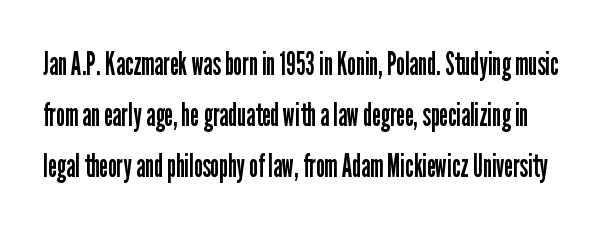
{"serif": "no", "italic": "no", "bold": "no", "weight": "regular", "width": "condensed", "stroke_contrast": "low", "x_height": "medium", "monospaced": "no", "underline": "no", "line_spacing": "normal", "line_spacing_ratio": 1.54, "letter_spacing": "normal", "letter_spacing_em": 0.0, "glyph_px": 33}
